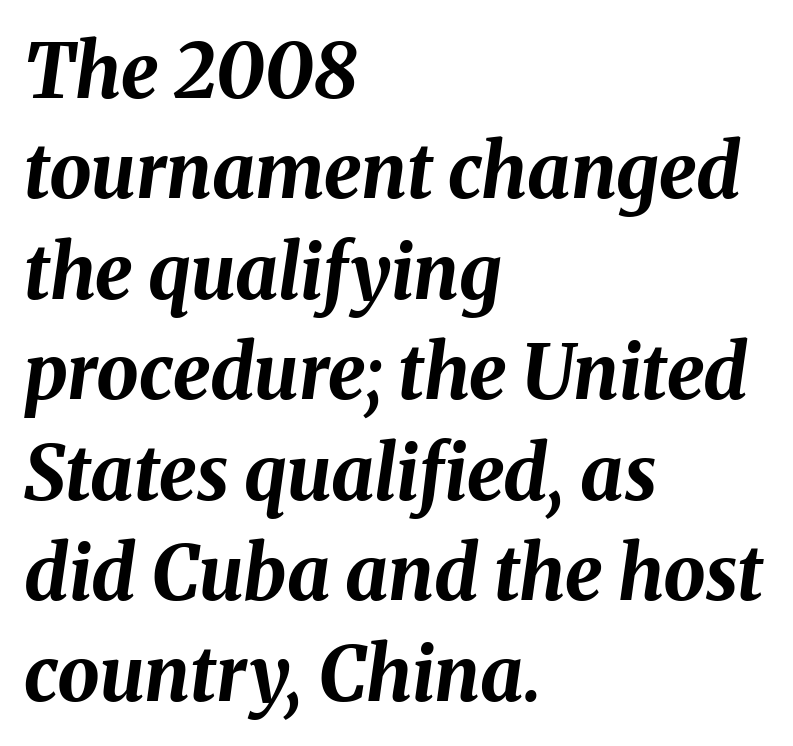
Q: Is the text bold? A: Yes.
Q: Is the text italic (slanted)? A: Yes, it leans right by about 8 degrees.
Q: Is the text underlined? A: No.
Q: How is the paragraph aligned? A: Left-aligned.
Q: Is the spacing between letters normal or unusually wide? A: Normal.
Q: Is the spacing between lines tight, normal or loose? A: Normal.
Q: Width (condensed, normal, or wide)? A: Normal.
Q: Stroke contrast? A: Medium.
Q: x-height? A: Medium.
Q: Monospaced? A: No.
